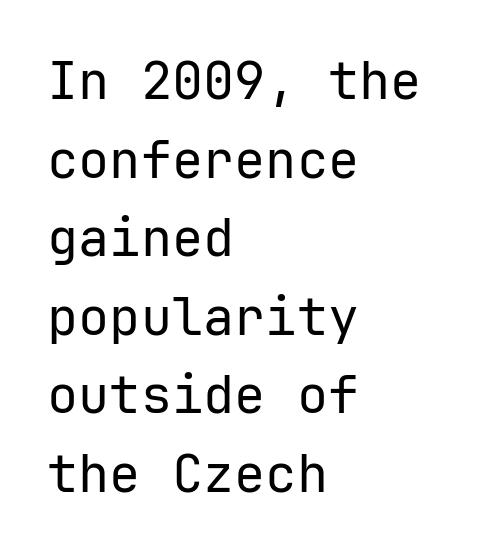
The image shows 52 px regular-weight sans-serif type, upright, monospaced; set left-aligned, normal line spacing (1.51x), normal letter spacing, not underlined; low stroke contrast and a medium x-height.
